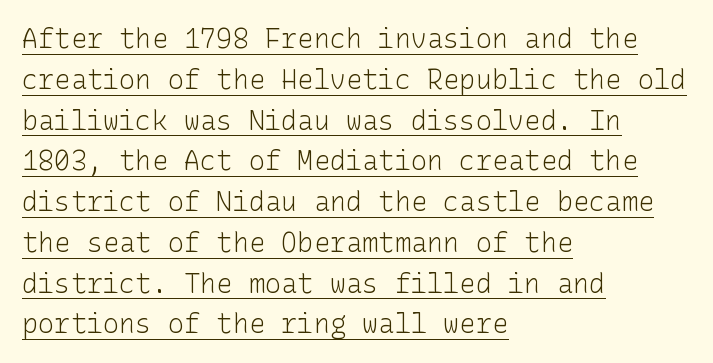
Q: Is the text bold? A: No.
Q: Is the text italic (slanted)? A: No, it is upright.
Q: Is the text underlined? A: Yes.
Q: How is the paragraph aligned? A: Left-aligned.
Q: Is the spacing between letters normal or unusually wide? A: Normal.
Q: Is the spacing between lines tight, normal or loose? A: Normal.
